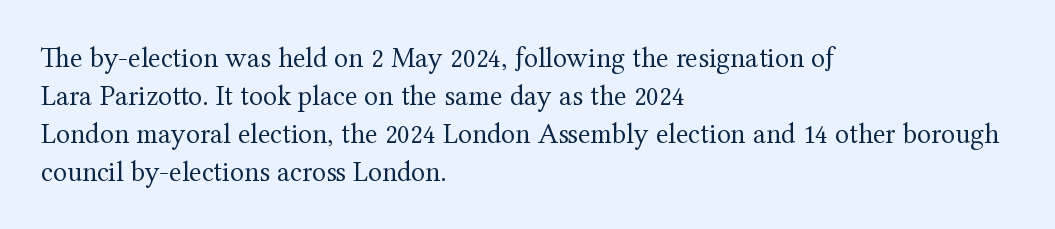
{"serif": "yes", "italic": "no", "bold": "no", "weight": "regular", "width": "normal", "stroke_contrast": "medium", "x_height": "medium", "monospaced": "no", "underline": "no", "align": "left", "line_spacing": "normal", "line_spacing_ratio": 1.31, "letter_spacing": "normal", "letter_spacing_em": 0.0, "glyph_px": 29}
